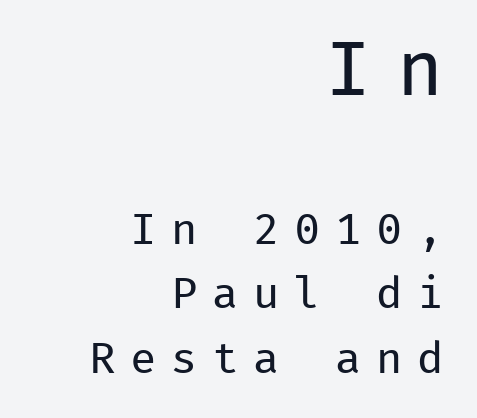
The strip under each line holds only bare page. These lines are composed in type without serifs. The letters are spread apart with noticeably loose tracking. Weight: regular or lighter. The letters in the upper block stand taller than those in the block below.
